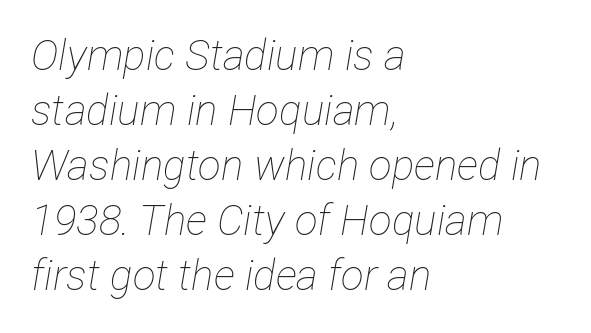
{"italic": "yes", "lean": "right", "slant_degrees": 12, "bold": "no", "weight": "thin", "width": "condensed", "stroke_contrast": "low", "x_height": "medium", "monospaced": "no", "underline": "no", "align": "left", "line_spacing": "normal", "line_spacing_ratio": 1.31, "letter_spacing": "normal", "letter_spacing_em": 0.0, "glyph_px": 42}
